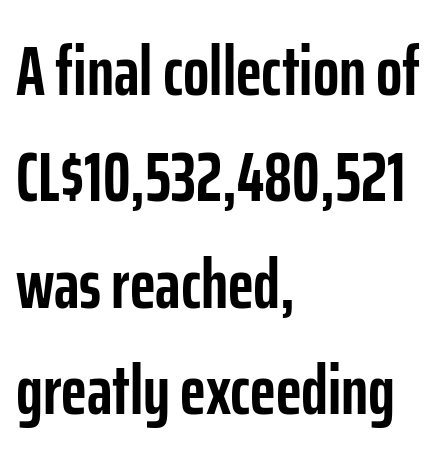
The face used here is rendered with its standard letterfit. The typesetting leans heavy: a genuine bold. Upright lettering throughout. These lines are rendered in a variable-pitch font. This block has exactly the height ordinary leading produces.
